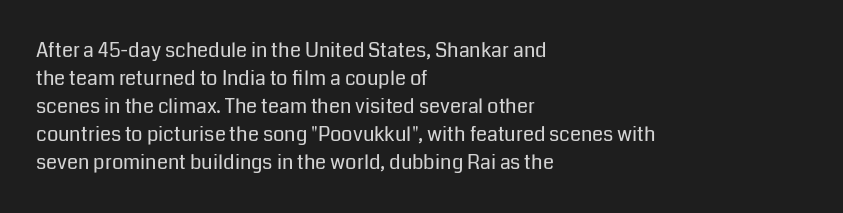
{"italic": "no", "bold": "no", "underline": "no", "align": "left", "line_spacing": "normal", "line_spacing_ratio": 1.4, "letter_spacing": "normal", "letter_spacing_em": 0.0, "glyph_px": 20}
